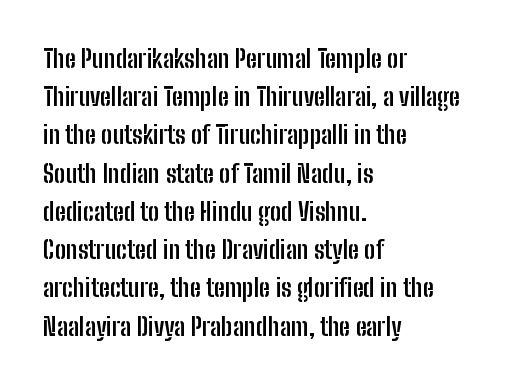
{"italic": "no", "bold": "yes", "underline": "no", "align": "left", "line_spacing": "normal", "line_spacing_ratio": 1.53, "letter_spacing": "normal", "letter_spacing_em": 0.0, "glyph_px": 25}
